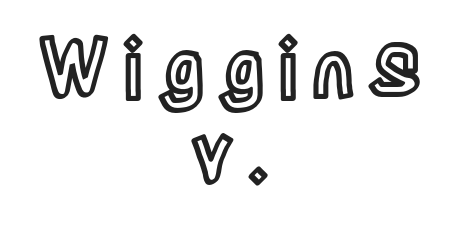
A student would call this center alignment; a typographer would say set centered. The passage shown stacks its lines with hardly any gap. Do the characters align in a grid? No, the font is proportional. Nobody drew a line under any word here.
